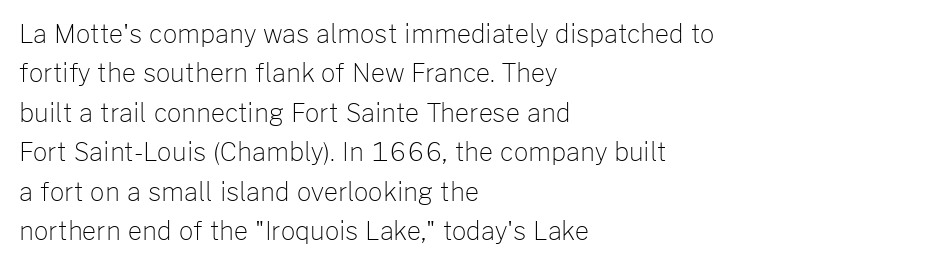
The image shows 25 px text type, upright; set left-aligned, normal line spacing (1.58x), normal letter spacing, not underlined.
